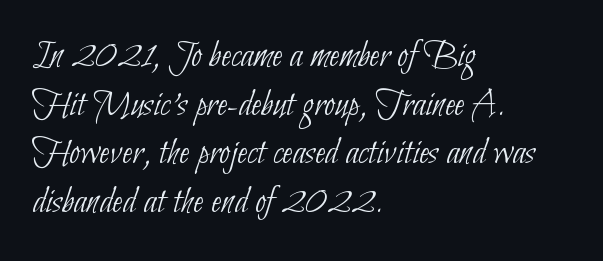
Q: Is the text bold? A: No.
Q: Is the typeface a serif or a sans-serif typeface? A: Sans-serif.
Q: Is the text underlined? A: No.
Q: How is the paragraph aligned? A: Left-aligned.
Q: Is the spacing between letters normal or unusually wide? A: Normal.
Q: Is the spacing between lines tight, normal or loose? A: Normal.
Q: Width (condensed, normal, or wide)? A: Condensed.
Q: Stroke contrast? A: Low.
Q: x-height? A: Small.
Q: Monospaced? A: No.
